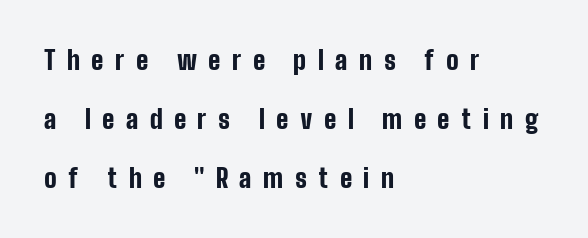
You could only call the tracking loose — the letters float apart. Descender tails drop into unmarked territory. When letters stand straight like this, we call the style roman or upright. Does the weight exceed regular? Yes, all the way to bold.
